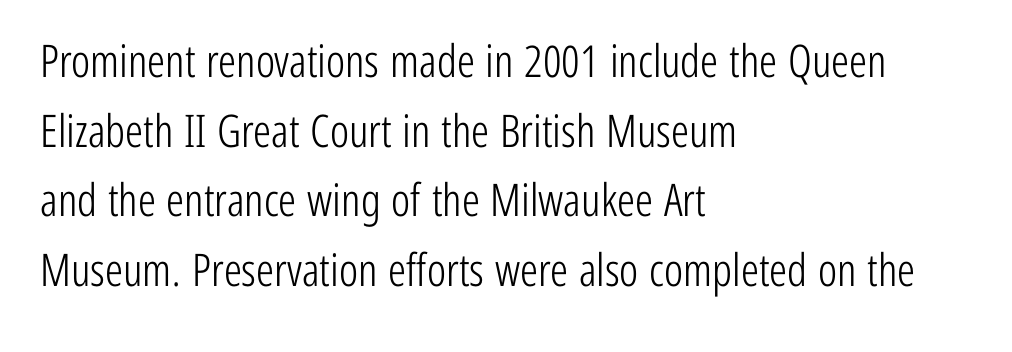
{"serif": "no", "italic": "no", "bold": "no", "weight": "light", "width": "condensed", "stroke_contrast": "low", "x_height": "medium", "monospaced": "no", "underline": "no", "align": "left", "line_spacing": "normal", "line_spacing_ratio": 1.55, "letter_spacing": "normal", "letter_spacing_em": 0.0, "glyph_px": 45}
